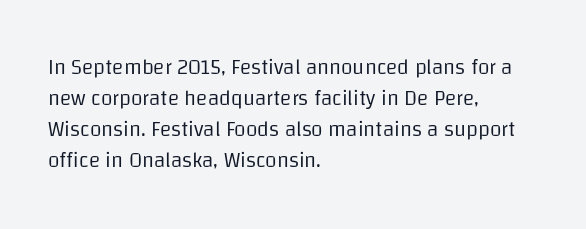
Q: Is the text bold? A: No.
Q: Is the text italic (slanted)? A: No, it is upright.
Q: Is the text underlined? A: No.
Q: How is the paragraph aligned? A: Left-aligned.
Q: Is the spacing between letters normal or unusually wide? A: Normal.
Q: Is the spacing between lines tight, normal or loose? A: Normal.
